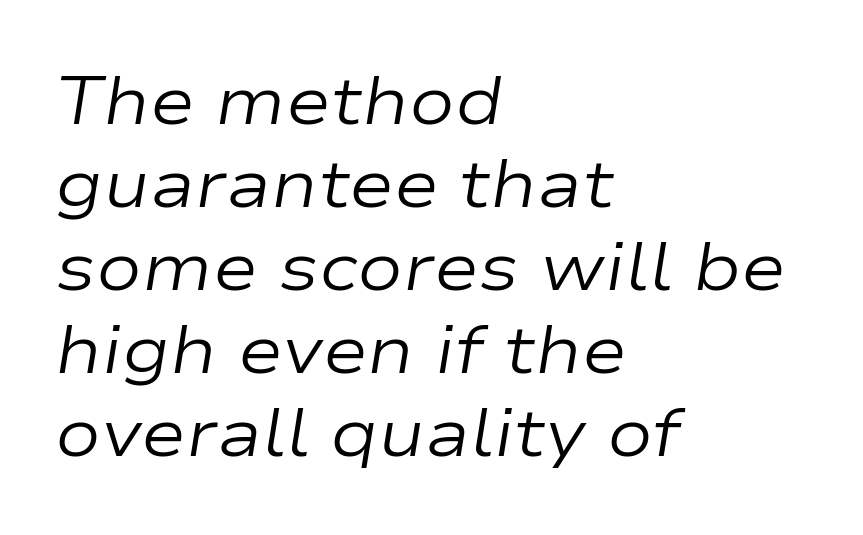
{"italic": "yes", "lean": "right", "slant_degrees": 9, "bold": "no", "weight": "regular", "width": "wide", "stroke_contrast": "low", "x_height": "medium", "monospaced": "no", "underline": "no", "align": "left", "line_spacing_ratio": 1.22, "letter_spacing": "normal", "letter_spacing_em": 0.0, "glyph_px": 68}
